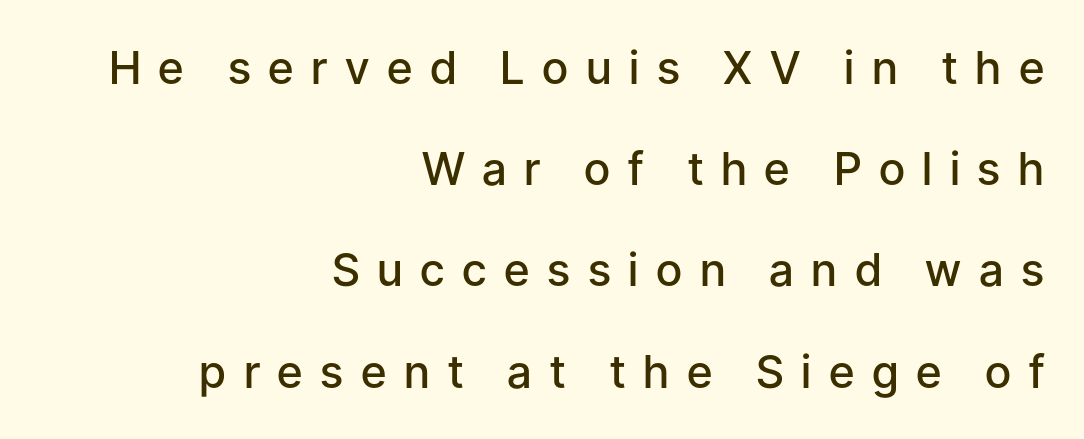
Q: Is the text bold? A: Semi-bold.
Q: Is the text italic (slanted)? A: No, it is upright.
Q: Is the typeface a serif or a sans-serif typeface? A: Sans-serif.
Q: Is the text underlined? A: No.
Q: How is the paragraph aligned? A: Right-aligned.
Q: Is the spacing between letters normal or unusually wide? A: Unusually wide.
Q: Is the spacing between lines tight, normal or loose? A: Loose.
Q: Width (condensed, normal, or wide)? A: Normal.
Q: Stroke contrast? A: Low.
Q: x-height? A: Medium.
Q: Monospaced? A: No.
